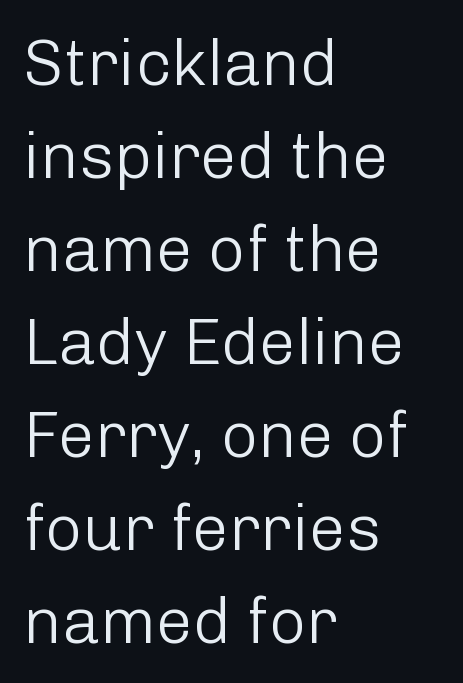
The image shows 65 px light sans-serif type, upright; set left-aligned, normal line spacing (1.43x), normal letter spacing, not underlined; low stroke contrast and a medium x-height.
